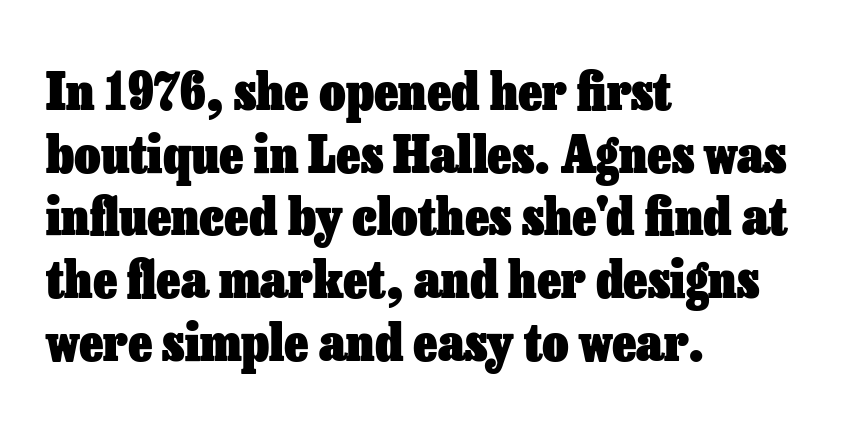
Q: Is the text bold? A: Yes.
Q: Is the text italic (slanted)? A: No, it is upright.
Q: Is the text underlined? A: No.
Q: How is the paragraph aligned? A: Left-aligned.
Q: Is the spacing between letters normal or unusually wide? A: Normal.
Q: Width (condensed, normal, or wide)? A: Normal.
Q: Stroke contrast? A: Low.
Q: x-height? A: Medium.
Q: Monospaced? A: No.
